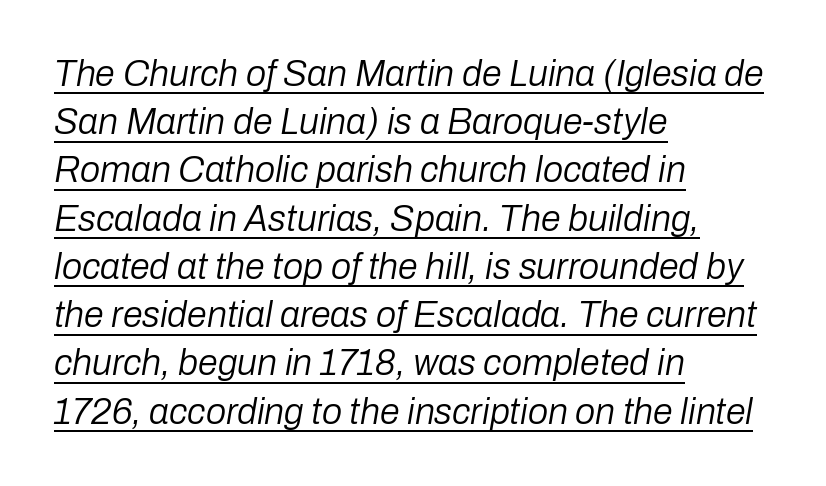
The image shows 36 px regular-weight type, italic (leaning right); set left-aligned, normal line spacing (1.34x), normal letter spacing, underlined; low stroke contrast and a medium x-height.
